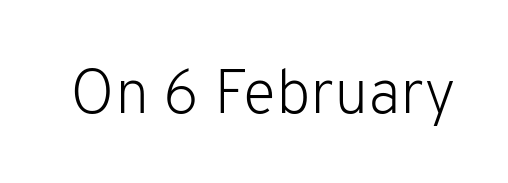
Look at the tracking — it's just the regular setting, nothing added. Proportional: the letters do not fall into vertical columns. Nothing heavy about these letters — not bold at all. The axis of the letterforms is exactly vertical.
